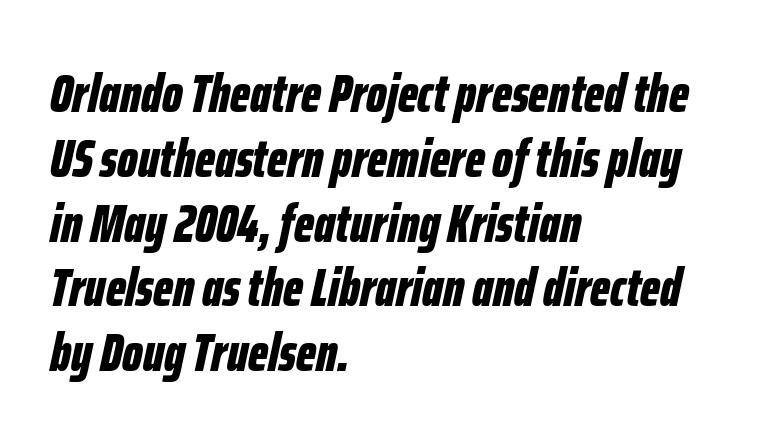
Notice how the stems are inclined rather than vertical — that's the hallmark of italics. Visually the block forms a straight wall on the left and a jagged coastline on the right. The passage shown is typed in a proportional face where columns would drift. Nothing unusual about the tracking: characters are spaced as the font intends.
